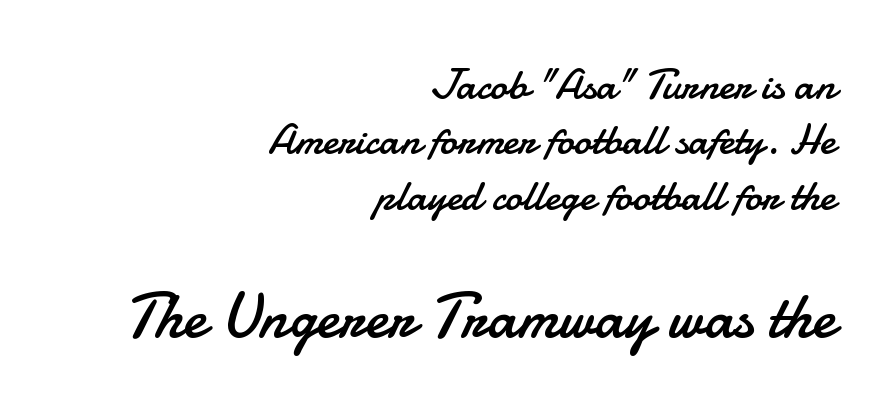
{"serif": "no", "bold": "no", "weight": "regular", "width": "normal", "stroke_contrast": "low", "x_height": "small", "monospaced": "no", "underline": "no", "align": "right", "line_spacing": "normal", "line_spacing_ratio": 1.29, "letter_spacing": "normal", "letter_spacing_em": 0.0, "larger_block": "second", "size_ratio": 1.49, "glyph_px": 64}
